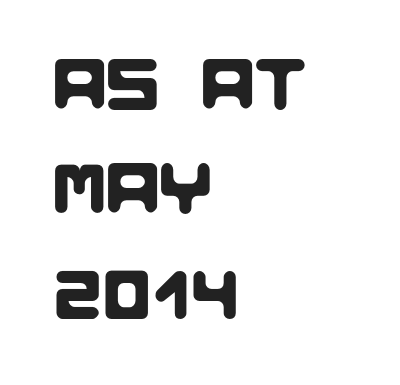
Inter-character spacing is left at the font's built-in metrics. Character widths vary here, with narrow letters taking less room than wide ones. Line starts are locked; line ends wander. Horizontal bands of white between lines are of average thickness. The passage shown is not underscored anywhere.
